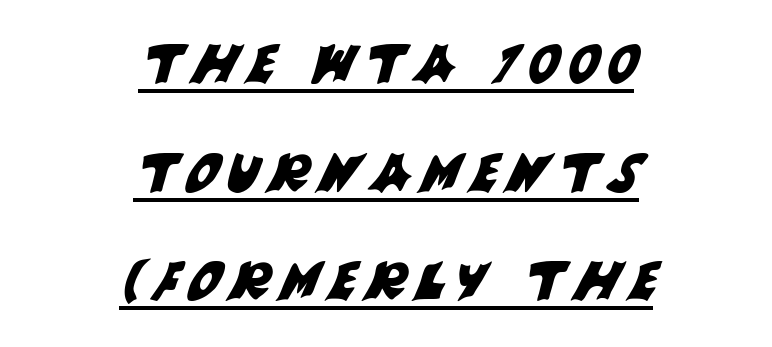
To sum up the face: it is a sans, with no serifs. Compared with typical paragraphs, the rows here are farther apart. The passage shown is typed in a proportional face where columns would drift. These characters rest on top of a visible drawn line. Every row of glyphs is offset so its center matches the block's center.
